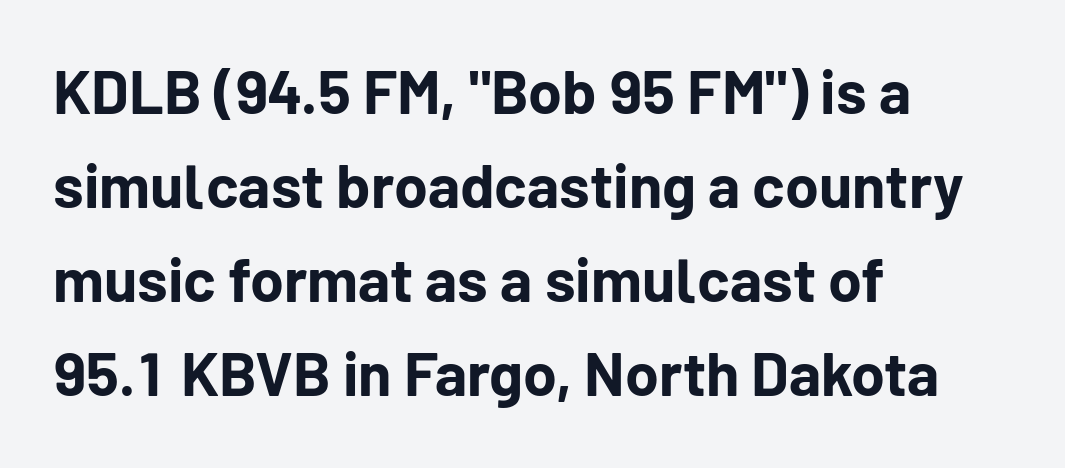
The image shows 61 px bold sans-serif type, upright; set left-aligned, normal line spacing (1.54x), normal letter spacing, not underlined; low stroke contrast and a medium x-height.
